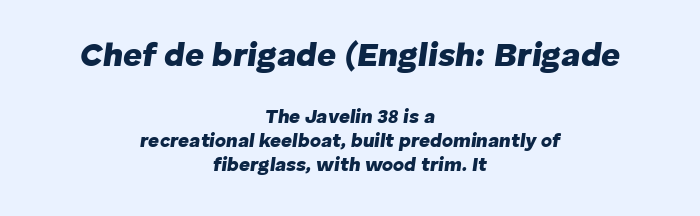
The image shows 33 px heavy type, italic (leaning right); set centered, normal line spacing (1.26x), normal letter spacing, not underlined; the first (top) block is 1.74x larger; low stroke contrast and a medium x-height.
